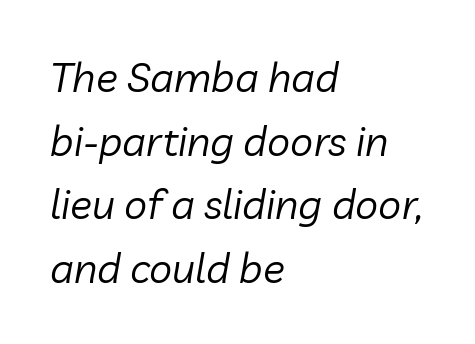
Does extra space separate the letters? No, they use regular spacing. The passage shown is typed in a proportional face where columns would drift. Each row of text sits above clean, open space. No extra ink here — the face is not bold.
